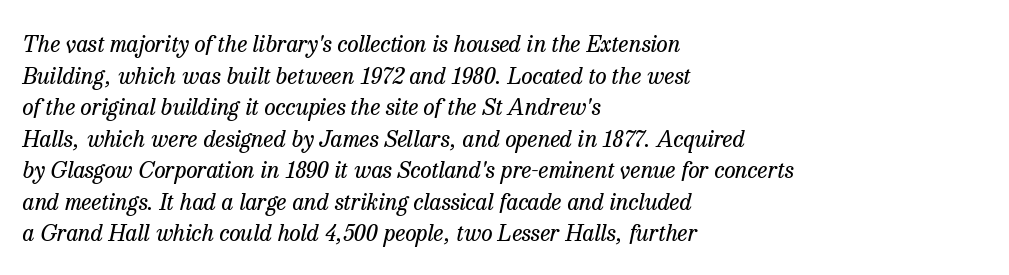
The image shows 23 px text type, italic (leaning right); set left-aligned, normal line spacing (1.37x), normal letter spacing, not underlined.
